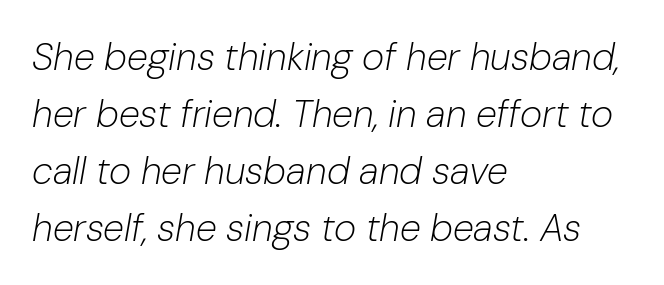
Q: Is the text bold? A: No.
Q: Is the text italic (slanted)? A: Yes, it leans right by about 10 degrees.
Q: Is the text underlined? A: No.
Q: How is the paragraph aligned? A: Left-aligned.
Q: Is the spacing between letters normal or unusually wide? A: Normal.
Q: Is the spacing between lines tight, normal or loose? A: Normal.
Q: Width (condensed, normal, or wide)? A: Normal.
Q: Stroke contrast? A: Low.
Q: x-height? A: Medium.
Q: Monospaced? A: No.
